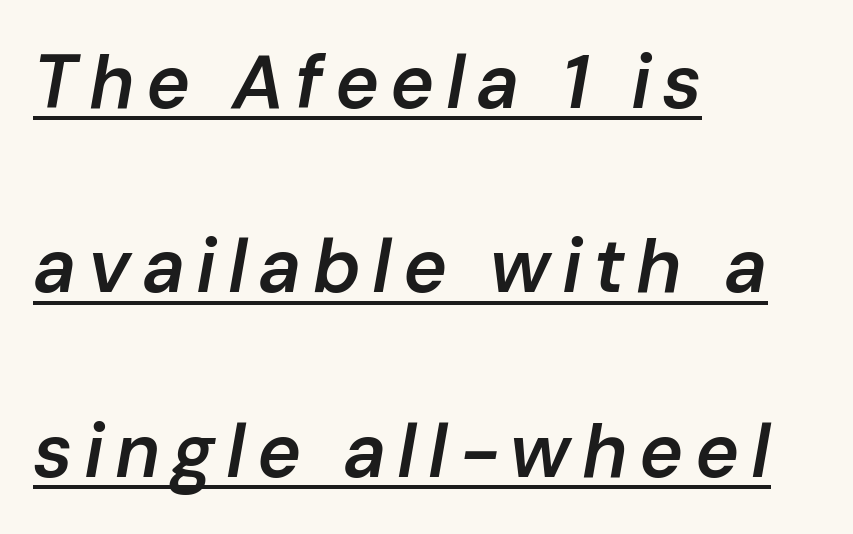
Every row of glyphs begins at an identical x-position on the left. Is the type bold? Partly — it's a semibold, heavier than regular but not fully bold. Leading is clearly above the norm, producing a sparse column. The typesetter has applied underlining to the passage shown. Rendered with sloped, italic letterforms.
